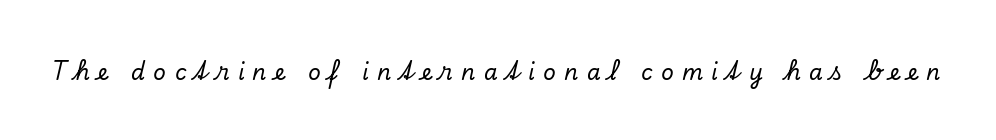
Observe the lean: these are italic letterforms. The gaps between neighbouring characters are conspicuously large. Quick note: underline off.
